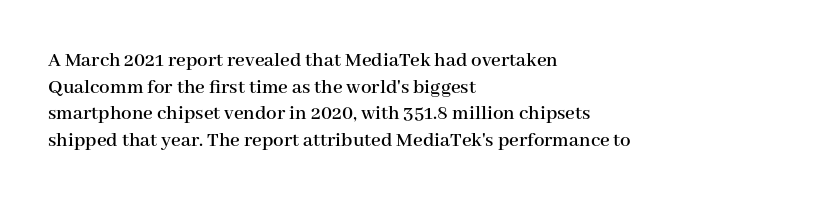
The image shows 21 px text type, upright; set left-aligned, normal line spacing (1.27x), normal letter spacing, not underlined.
